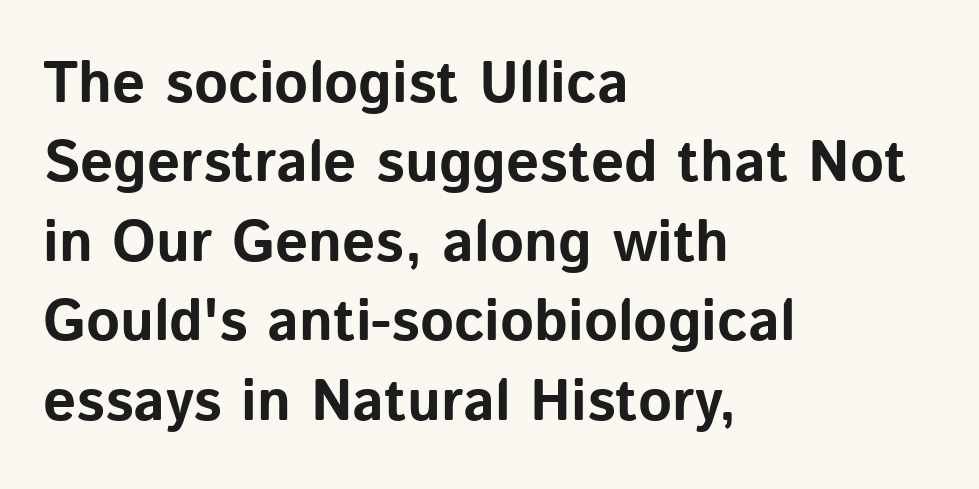
{"serif": "no", "italic": "no", "bold": "yes", "weight": "bold", "width": "normal", "stroke_contrast": "low", "x_height": "medium", "monospaced": "no", "underline": "no", "align": "left", "line_spacing": "normal", "line_spacing_ratio": 1.37, "letter_spacing": "normal", "letter_spacing_em": 0.0, "glyph_px": 58}
